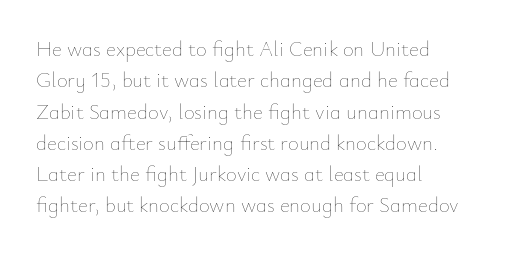
{"italic": "no", "bold": "no", "underline": "no", "align": "left", "line_spacing": "normal", "line_spacing_ratio": 1.49, "letter_spacing": "normal", "letter_spacing_em": 0.0, "glyph_px": 21}
